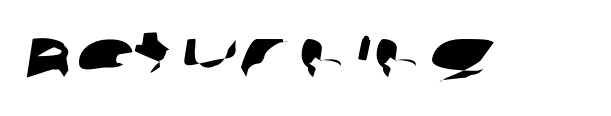
{"serif": "no", "width": "wide", "stroke_contrast": "low", "x_height": "large", "monospaced": "no", "underline": "no", "letter_spacing": "normal", "letter_spacing_em": 0.0, "glyph_px": 71}
